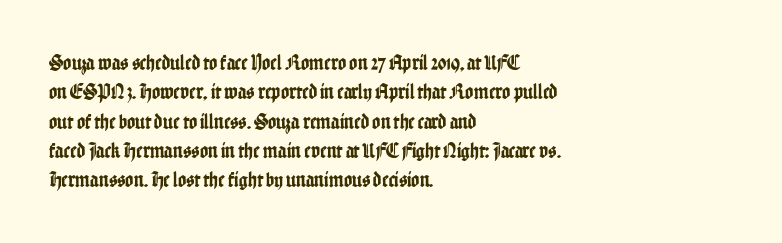
Glyph-to-glyph distance matches everyday printed text. If you drew a ruler down the left edge, every line would touch it. The letters stand upright; this is a roman face. No word sits above an underline. The line-height multiplier appears to be the usual default.
